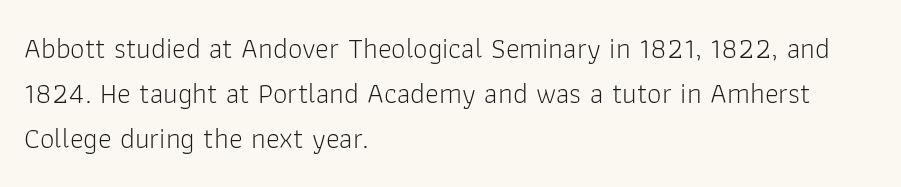
The image shows 29 px light sans-serif type, upright; set left-aligned, normal line spacing (1.56x), normal letter spacing, not underlined; low stroke contrast and a medium x-height.
